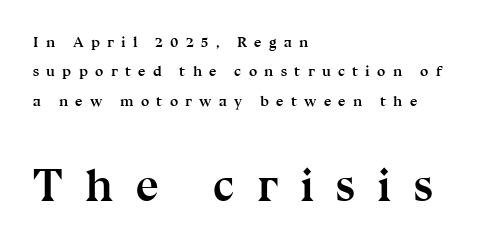
The image shows 46 px semibold serif type, upright; set left-aligned, loose line spacing (1.96x), unusually wide letter spacing (+0.48 em), not underlined; the second (bottom) block is 3.07x larger; medium stroke contrast and a medium x-height.
